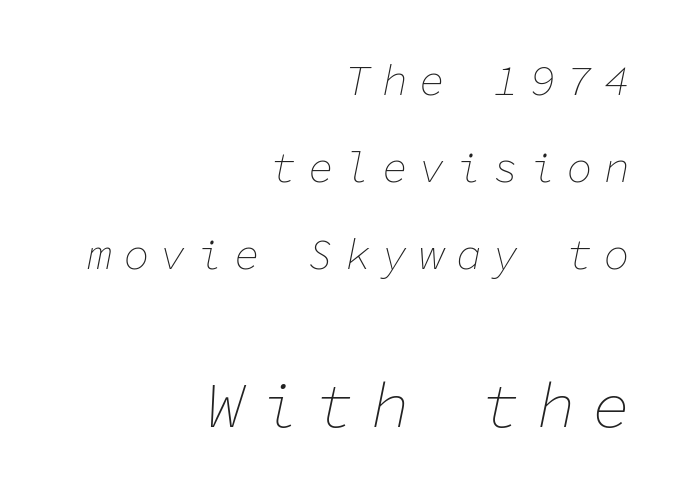
Lines of text with bare space underneath. A student would call this right alignment; a typographer would say flush right, rag left. The lower block of text is set noticeably larger than the block above it. Notice how the stems are inclined rather than vertical — that's the hallmark of italics. Look at the tracking — it's clearly loosened, letters drifting apart.
